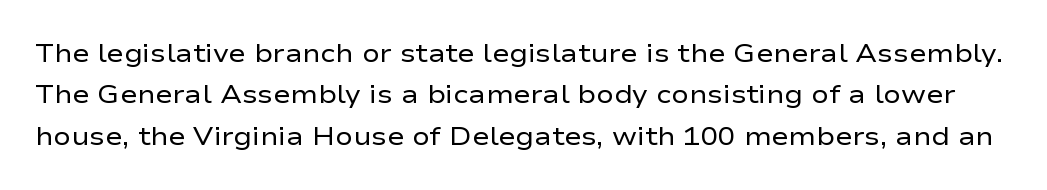
The strokes are not fattened; the text isn't bold. The line texture is even and compact thanks to regular tracking. These lines sit exactly where default settings would place them. Ordinary non-slanted type is in use.
